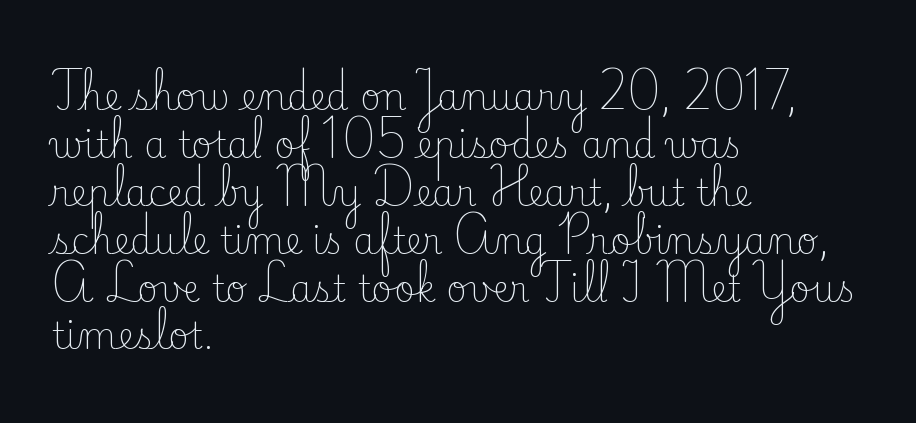
The image shows 36 px light serif type, upright; set left-aligned, normal line spacing (1.33x), normal letter spacing, not underlined; low stroke contrast and a small x-height.
